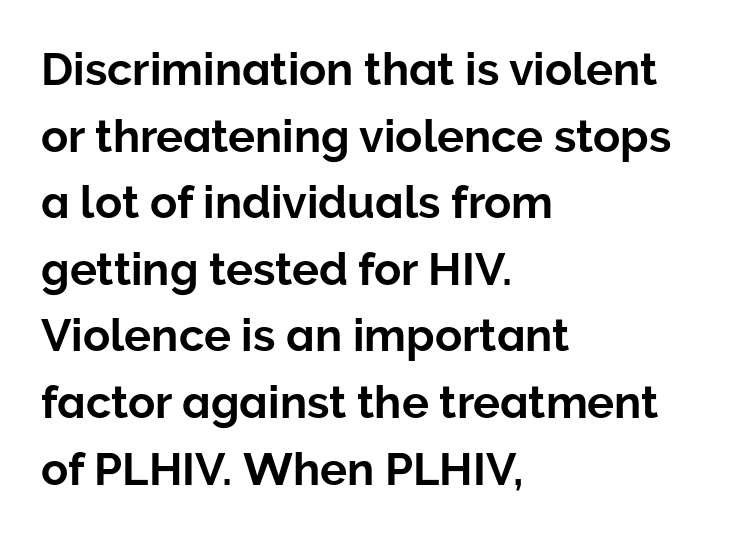
Spacing verdict: proportional, widths tailored to each character. Each word holds together tightly as a unit, with standard inter-letter gaps. Alignment: flush left. Font category for this specimen: sans-serif. Any mark beneath the type? The region is blank.
